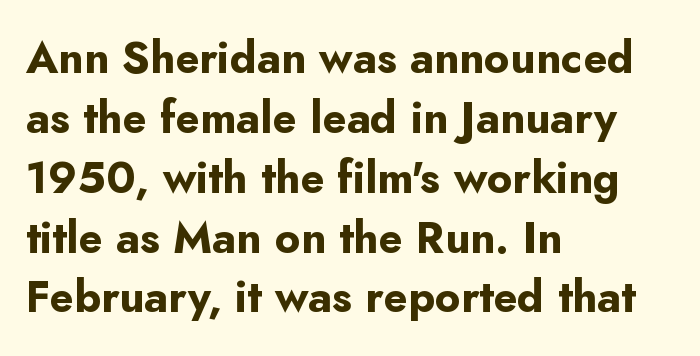
The image shows 44 px bold sans-serif type, upright; set left-aligned, normal line spacing (1.36x), normal letter spacing, not underlined; low stroke contrast and a small x-height.
